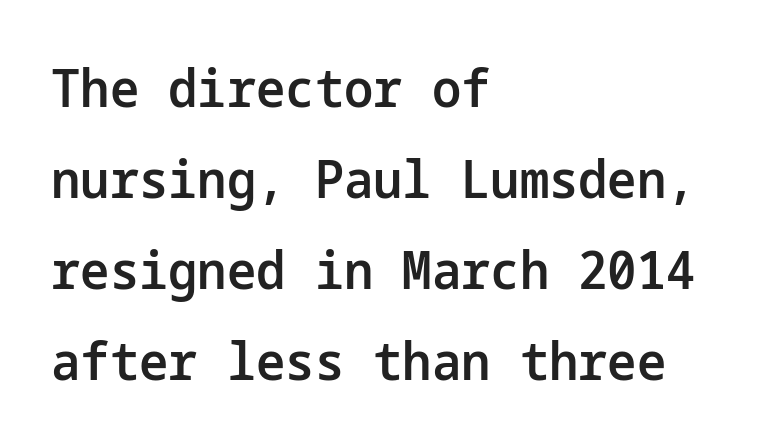
{"serif": "no", "italic": "no", "bold": "semi", "weight": "semibold", "width": "normal", "stroke_contrast": "low", "x_height": "medium", "underline": "no", "align": "left", "line_spacing_ratio": 1.75, "letter_spacing": "normal", "letter_spacing_em": 0.0, "glyph_px": 52}
